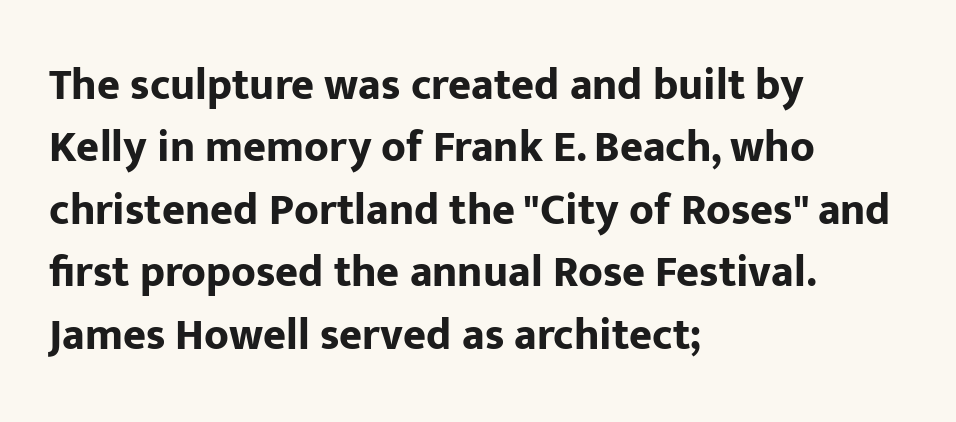
Q: Is the text bold? A: Yes.
Q: Is the text italic (slanted)? A: No, it is upright.
Q: Is the typeface a serif or a sans-serif typeface? A: Sans-serif.
Q: Is the text underlined? A: No.
Q: How is the paragraph aligned? A: Left-aligned.
Q: Is the spacing between letters normal or unusually wide? A: Normal.
Q: Is the spacing between lines tight, normal or loose? A: Normal.
Q: Width (condensed, normal, or wide)? A: Normal.
Q: Stroke contrast? A: Low.
Q: x-height? A: Medium.
Q: Monospaced? A: No.
